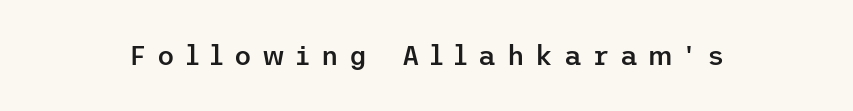
{"italic": "no", "bold": "semi", "underline": "no", "letter_spacing": "wide", "letter_spacing_em": 0.4, "glyph_px": 27}
